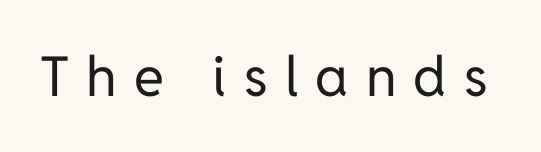
Characters remain perfectly vertical along every line. Weight: regular or lighter. Honestly, the letter spacing is so wide it's the main thing you notice. These lines are composed in type without serifs. A typesetter would call this proportional, since set widths differ per character. The baseline area is clear.
